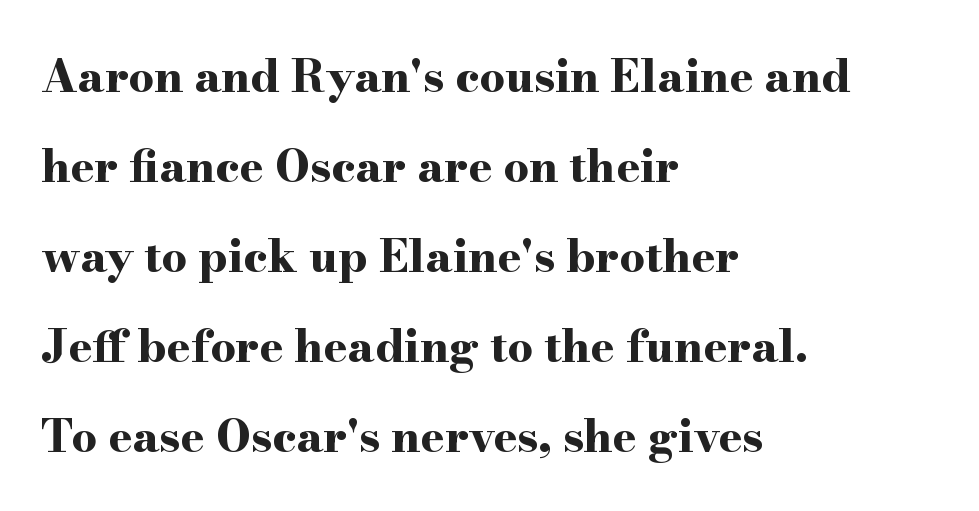
{"serif": "yes", "italic": "no", "bold": "yes", "weight": "bold", "width": "wide", "stroke_contrast": "high", "x_height": "small", "monospaced": "no", "underline": "no", "align": "left", "line_spacing": "loose", "line_spacing_ratio": 2.0, "letter_spacing": "normal", "letter_spacing_em": 0.0, "glyph_px": 45}
